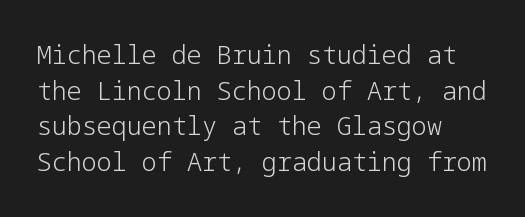
{"italic": "no", "bold": "no", "underline": "no", "align": "left", "line_spacing": "normal", "line_spacing_ratio": 1.43, "letter_spacing": "normal", "letter_spacing_em": 0.0, "glyph_px": 25}
